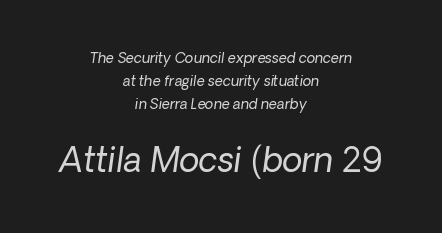
{"serif": "no", "bold": "no", "weight": "regular", "width": "normal", "stroke_contrast": "low", "x_height": "medium", "monospaced": "no", "underline": "no", "align": "center", "line_spacing": "normal", "line_spacing_ratio": 1.63, "letter_spacing": "normal", "letter_spacing_em": 0.0, "larger_block": "second", "size_ratio": 2.36, "glyph_px": 33}
